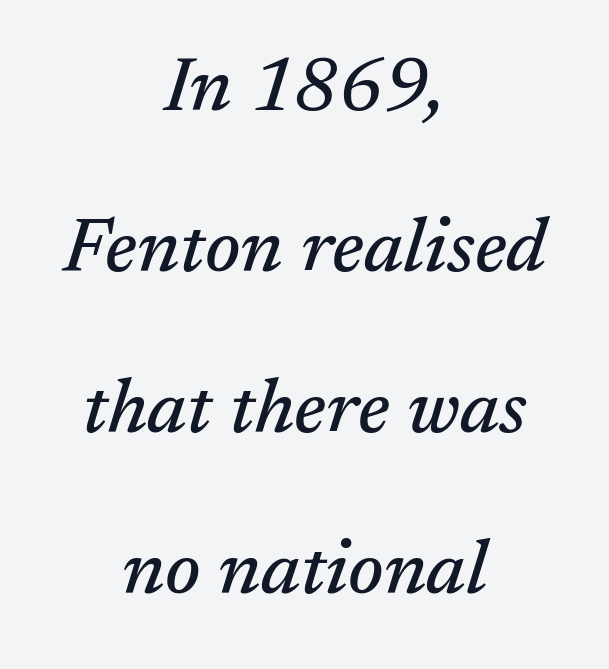
Underlining? Definitely not there. Layout note: lines centered. Widely set lines give the paragraph a tall, airy silhouette. Rendered with sloped, italic letterforms.
